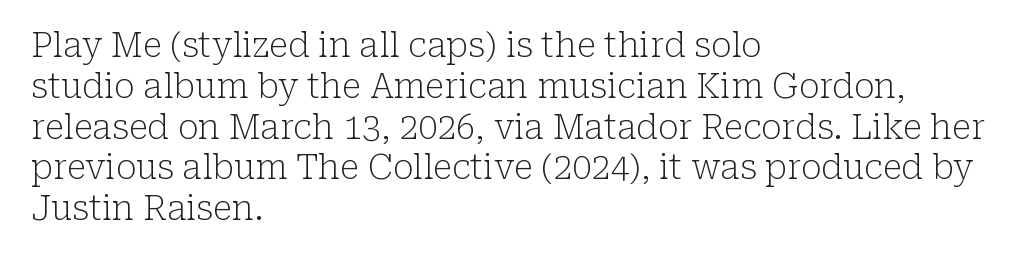
{"serif": "yes", "italic": "no", "bold": "no", "weight": "light", "width": "normal", "stroke_contrast": "low", "x_height": "medium", "monospaced": "no", "underline": "no", "align": "left", "line_spacing_ratio": 1.2, "letter_spacing": "normal", "letter_spacing_em": 0.0, "glyph_px": 34}
